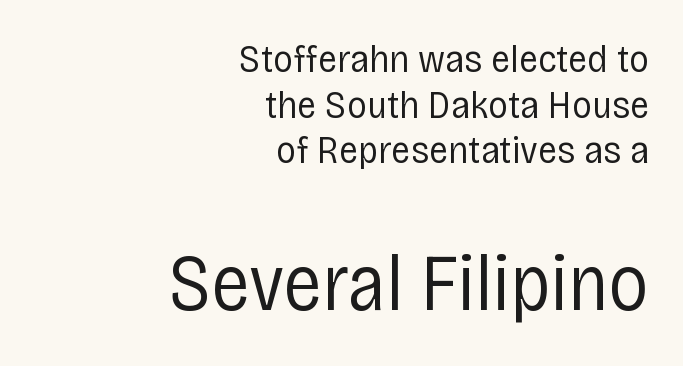
Unbolded letterforms with no extra heft. The font family rendered here belongs to the sans-serif group. Leading is clearly below the norm, producing a dense column. The text block is weighted toward the right margin, trailing off unevenly leftward.
